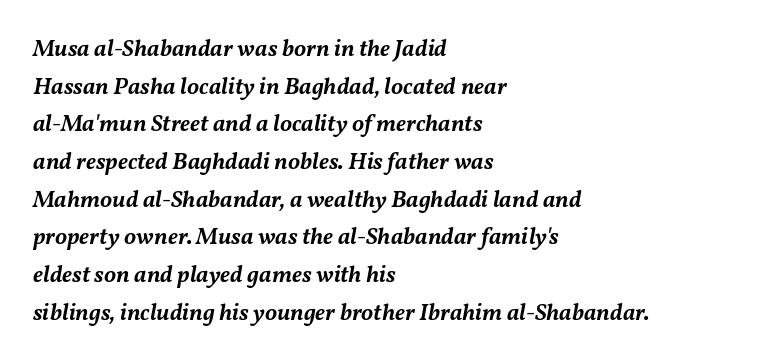
Q: Is the text bold? A: Semi-bold.
Q: Is the text italic (slanted)? A: Yes, it leans right by about 11 degrees.
Q: Is the text underlined? A: No.
Q: How is the paragraph aligned? A: Left-aligned.
Q: Is the spacing between letters normal or unusually wide? A: Normal.
Q: Is the spacing between lines tight, normal or loose? A: Normal.
